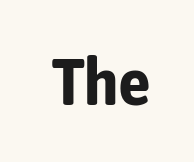
Q: Is the text bold? A: Yes.
Q: Is the text italic (slanted)? A: No, it is upright.
Q: Is the typeface a serif or a sans-serif typeface? A: Sans-serif.
Q: Is the text underlined? A: No.
Q: Is the spacing between letters normal or unusually wide? A: Normal.
Q: Width (condensed, normal, or wide)? A: Condensed.
Q: Stroke contrast? A: Low.
Q: x-height? A: Medium.
Q: Monospaced? A: No.
